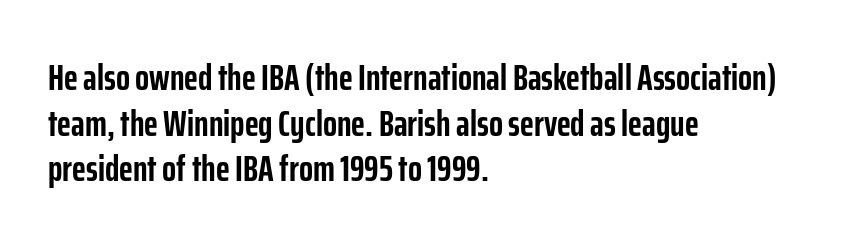
The image shows 37 px semibold, condensed sans-serif type, upright; set left-aligned, line spacing 1.23x, normal letter spacing, not underlined; low stroke contrast and a medium x-height.
